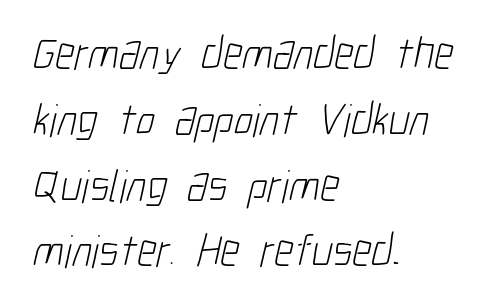
Each letter's strokes conclude bluntly, with no projecting serifs. Each new line begins a customary step beneath the previous one. Tracking value appears to be zero — textbook default spacing. These lines stack with their left ends in a neat column. The specimen omits any rule beneath the text block's lines. Varying glyph widths throughout — classic text-font behaviour.
